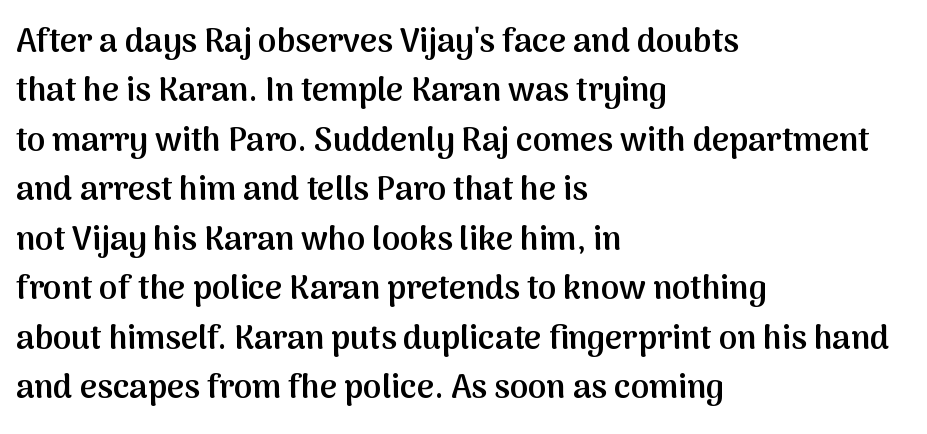
The image shows 33 px semibold sans-serif type, upright; set left-aligned, normal line spacing (1.5x), normal letter spacing, not underlined; medium stroke contrast and a medium x-height.
